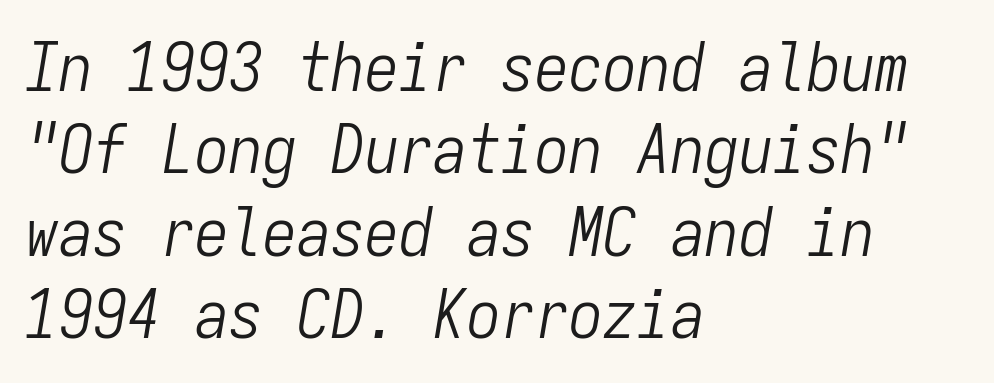
These lines are rendered in a fixed-pitch font. Underlining? Definitely not there. It's the slanting kind of type. One-word summary of the alignment: left.
